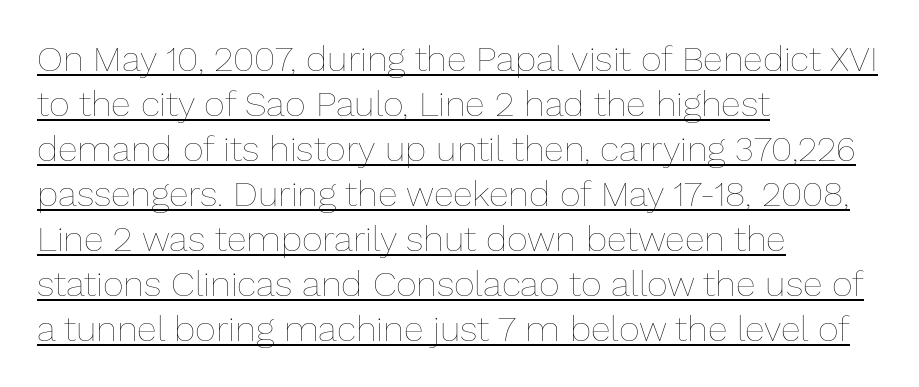
The image shows 36 px thin type, upright; set left-aligned, normal line spacing (1.25x), normal letter spacing, underlined; low stroke contrast and a medium x-height.
